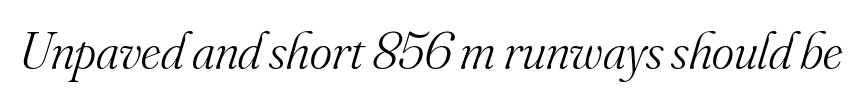
The image shows 53 px light serif type, italic (leaning right); set normal letter spacing, not underlined; medium stroke contrast and a small x-height.
